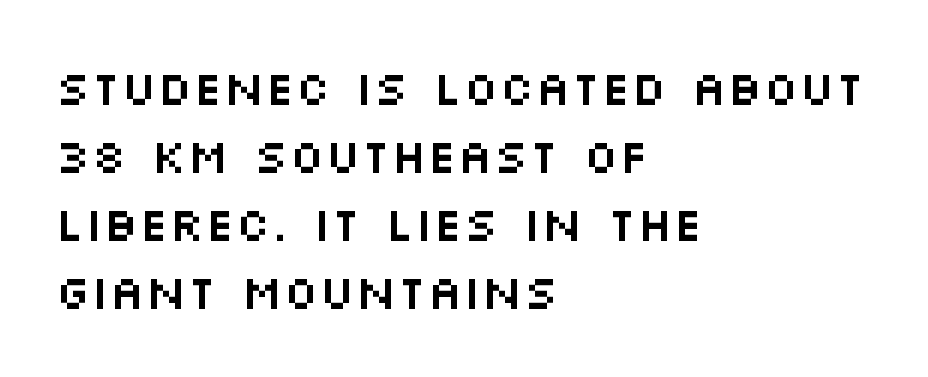
The image shows 48 px wide sans-serif type, upright; set left-aligned, normal line spacing (1.42x), normal letter spacing, not underlined; medium stroke contrast and a large x-height.
